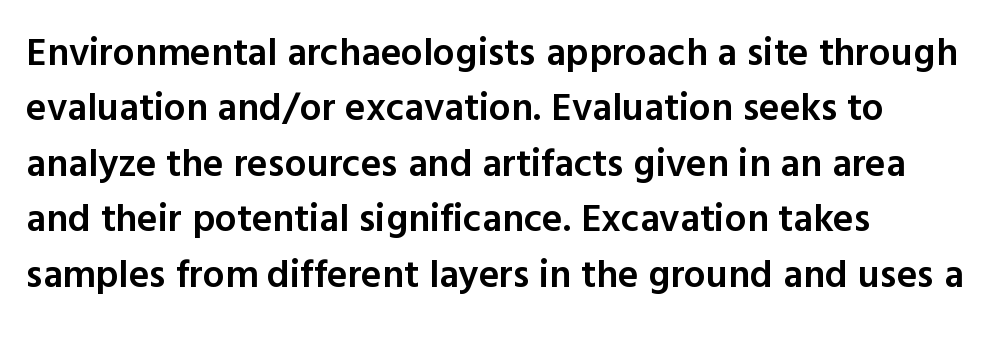
{"serif": "no", "italic": "no", "bold": "semi", "weight": "semibold", "width": "normal", "x_height": "medium", "monospaced": "no", "underline": "no", "align": "left", "line_spacing": "normal", "line_spacing_ratio": 1.42, "letter_spacing": "normal", "letter_spacing_em": 0.0, "glyph_px": 39}
